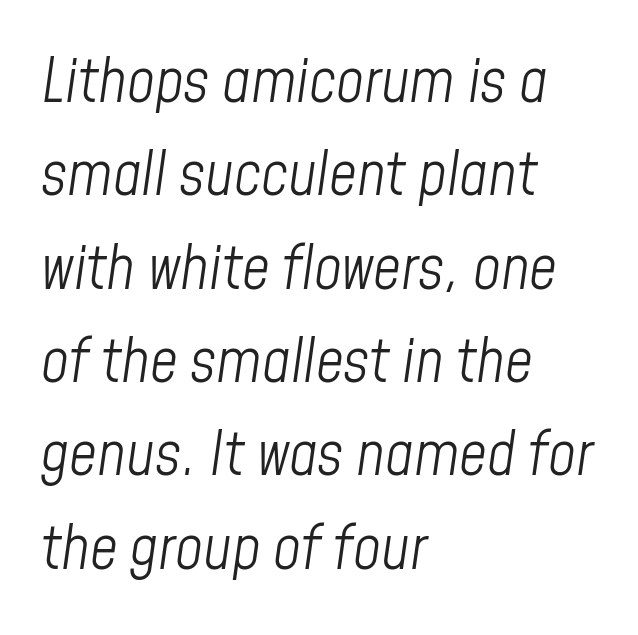
Descender tails drop into unmarked territory. Alignment: flush left. These lines are rendered in a variable-pitch font. Characters are canted at an angle relative to the baseline's perpendicular.
